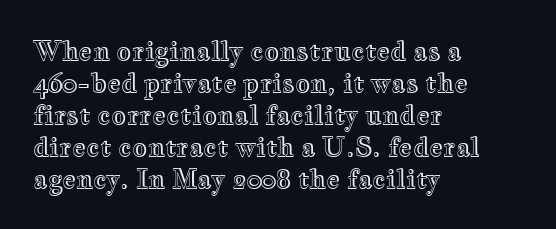
{"italic": "no", "underline": "no", "align": "left", "line_spacing_ratio": 1.23, "letter_spacing": "normal", "letter_spacing_em": 0.0, "glyph_px": 26}
